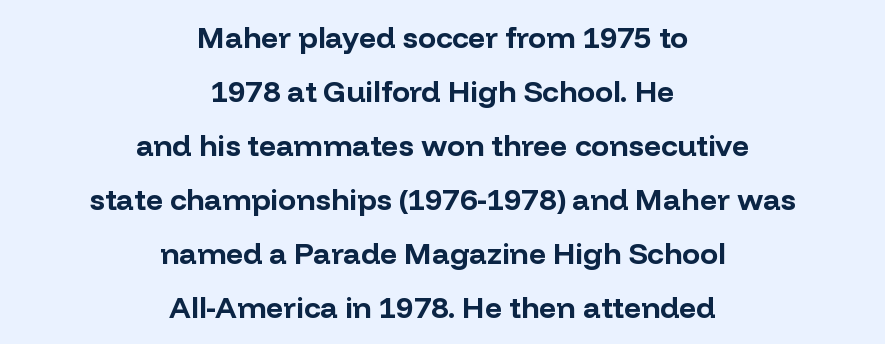
Q: Is the text bold? A: Yes.
Q: Is the text italic (slanted)? A: No, it is upright.
Q: Is the typeface a serif or a sans-serif typeface? A: Sans-serif.
Q: Is the text underlined? A: No.
Q: How is the paragraph aligned? A: Centered.
Q: Is the spacing between letters normal or unusually wide? A: Normal.
Q: Width (condensed, normal, or wide)? A: Normal.
Q: Stroke contrast? A: Low.
Q: x-height? A: Medium.
Q: Monospaced? A: No.
